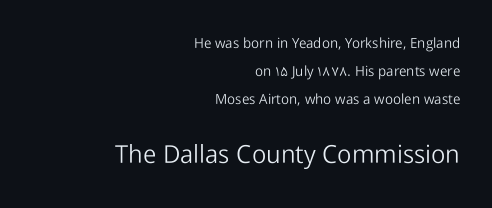
Q: Is the text bold? A: No.
Q: Is the text italic (slanted)? A: No, it is upright.
Q: Is the text underlined? A: No.
Q: How is the paragraph aligned? A: Right-aligned.
Q: Is the spacing between letters normal or unusually wide? A: Normal.
Q: Is the spacing between lines tight, normal or loose? A: Loose.
Q: Which block of text is set in a larger size, the first (top) or the second (bottom)? A: The second (bottom) one.
